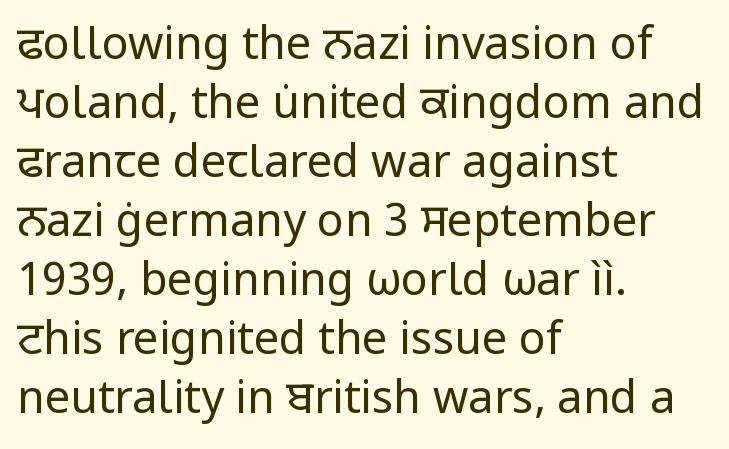
{"serif": "no", "italic": "no", "bold": "no", "weight": "regular", "width": "normal", "stroke_contrast": "low", "x_height": "medium", "monospaced": "no", "underline": "no", "align": "left", "line_spacing": "normal", "line_spacing_ratio": 1.31, "letter_spacing": "normal", "letter_spacing_em": 0.0, "glyph_px": 45}
